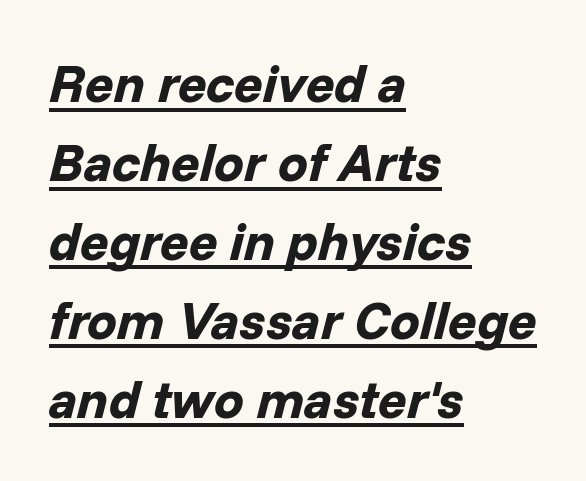
Q: Is the text bold? A: Yes.
Q: Is the text italic (slanted)? A: Yes, it leans right by about 14 degrees.
Q: Is the text underlined? A: Yes.
Q: How is the paragraph aligned? A: Left-aligned.
Q: Is the spacing between letters normal or unusually wide? A: Normal.
Q: Is the spacing between lines tight, normal or loose? A: Normal.
Q: Width (condensed, normal, or wide)? A: Normal.
Q: Stroke contrast? A: Low.
Q: x-height? A: Medium.
Q: Monospaced? A: No.
